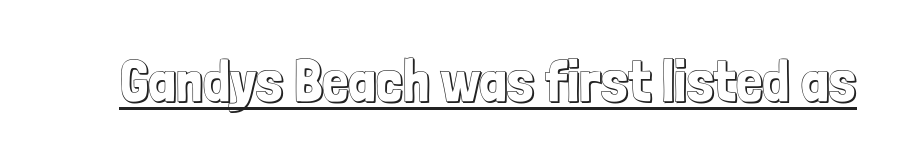
Q: Is the text italic (slanted)? A: No, it is upright.
Q: Is the text underlined? A: Yes.
Q: Is the spacing between letters normal or unusually wide? A: Normal.
Q: Width (condensed, normal, or wide)? A: Condensed.
Q: x-height? A: Medium.
Q: Monospaced? A: No.
